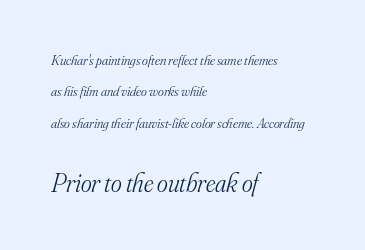
The image shows 26 px text type, italic (leaning right); set left-aligned, loose line spacing (2.24x), normal letter spacing, not underlined; the second (bottom) block is 1.86x larger.
